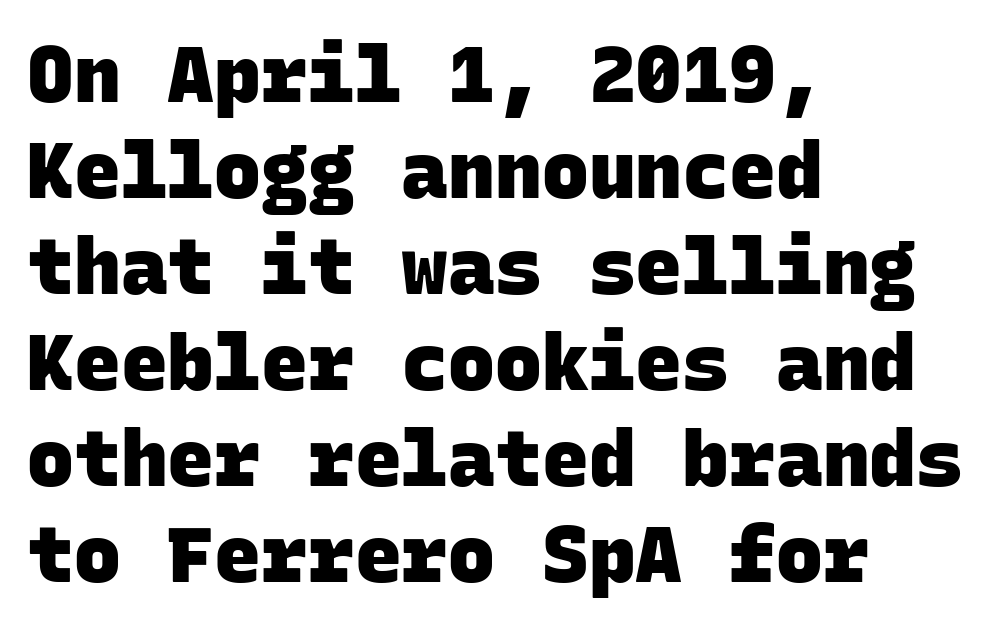
Q: Is the text bold? A: Yes.
Q: Is the typeface a serif or a sans-serif typeface? A: Sans-serif.
Q: Is the text underlined? A: No.
Q: How is the paragraph aligned? A: Left-aligned.
Q: Is the spacing between letters normal or unusually wide? A: Normal.
Q: Width (condensed, normal, or wide)? A: Normal.
Q: Stroke contrast? A: Low.
Q: x-height? A: Large.
Q: Monospaced? A: Yes.
